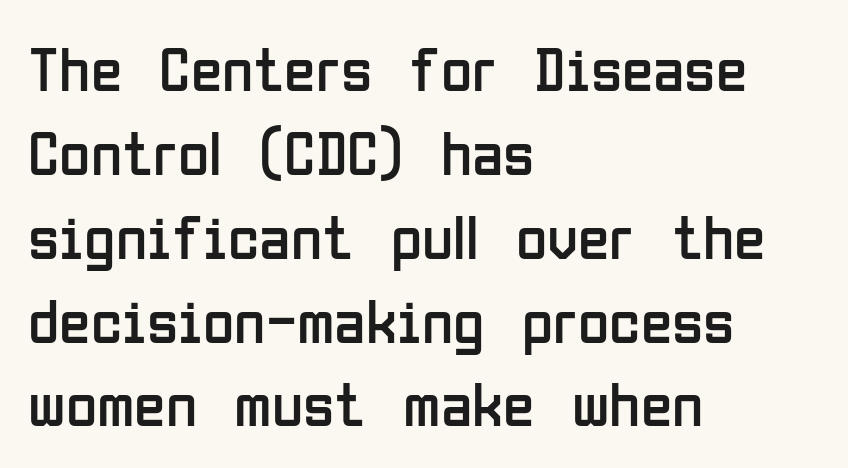
No word sits above an underline. The cut favours lightness, reaching ordinary text weight at its darkest. These lines keep a tight, regular rhythm from letter to letter. Designer's note — italics off, roman on.
